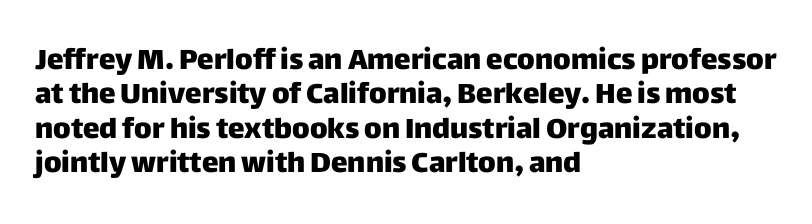
Spacing verdict: proportional, widths tailored to each character. Strong, thick strokes mark this as bold type. Spacing between characters is what you'd get straight out of the box. The ragged edge is on the right, which tells us the setting is flush left. Examine the stroke ends and you'll find no serifs.
